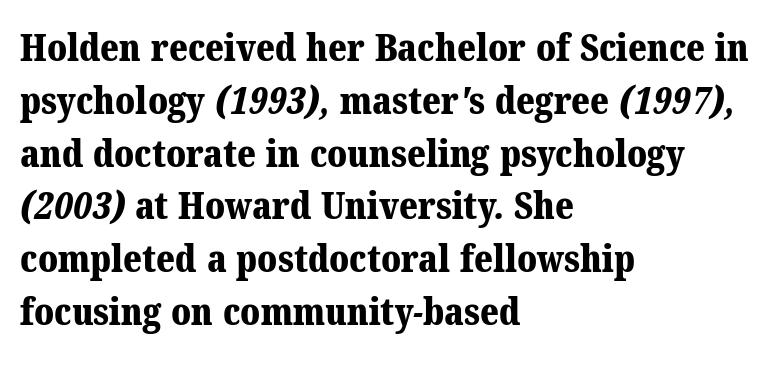
Q: Is the text bold? A: Yes.
Q: Is the typeface a serif or a sans-serif typeface? A: Serif.
Q: Is the text underlined? A: No.
Q: How is the paragraph aligned? A: Left-aligned.
Q: Is the spacing between letters normal or unusually wide? A: Normal.
Q: Is the spacing between lines tight, normal or loose? A: Normal.
Q: Width (condensed, normal, or wide)? A: Normal.
Q: Stroke contrast? A: Medium.
Q: x-height? A: Medium.
Q: Monospaced? A: No.
